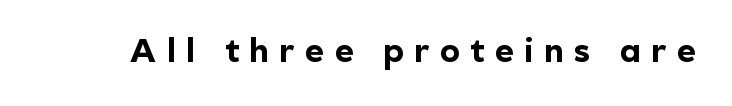
Q: Is the text bold? A: Yes.
Q: Is the text italic (slanted)? A: No, it is upright.
Q: Is the typeface a serif or a sans-serif typeface? A: Sans-serif.
Q: Is the text underlined? A: No.
Q: Is the spacing between letters normal or unusually wide? A: Unusually wide.
Q: Width (condensed, normal, or wide)? A: Normal.
Q: x-height? A: Medium.
Q: Monospaced? A: No.
